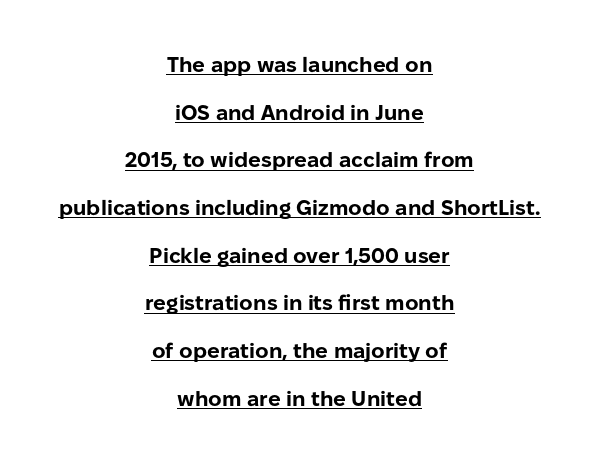
{"italic": "no", "bold": "yes", "underline": "yes", "align": "center", "line_spacing": "loose", "line_spacing_ratio": 2.27, "letter_spacing": "normal", "letter_spacing_em": 0.0, "glyph_px": 21}
